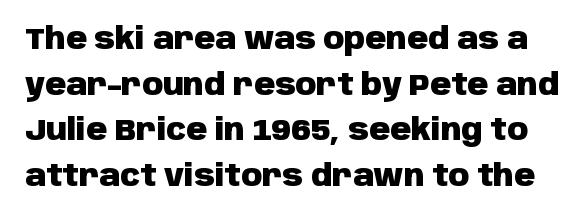
Nobody drew a line under any word here. Characters follow at the spacing the type designer built in. Check where the strokes stop: nothing finishes them off — pure sans. Here the designer chose a conventional face with non-uniform glyph widths. Successive baselines arrive at the customary interval.
